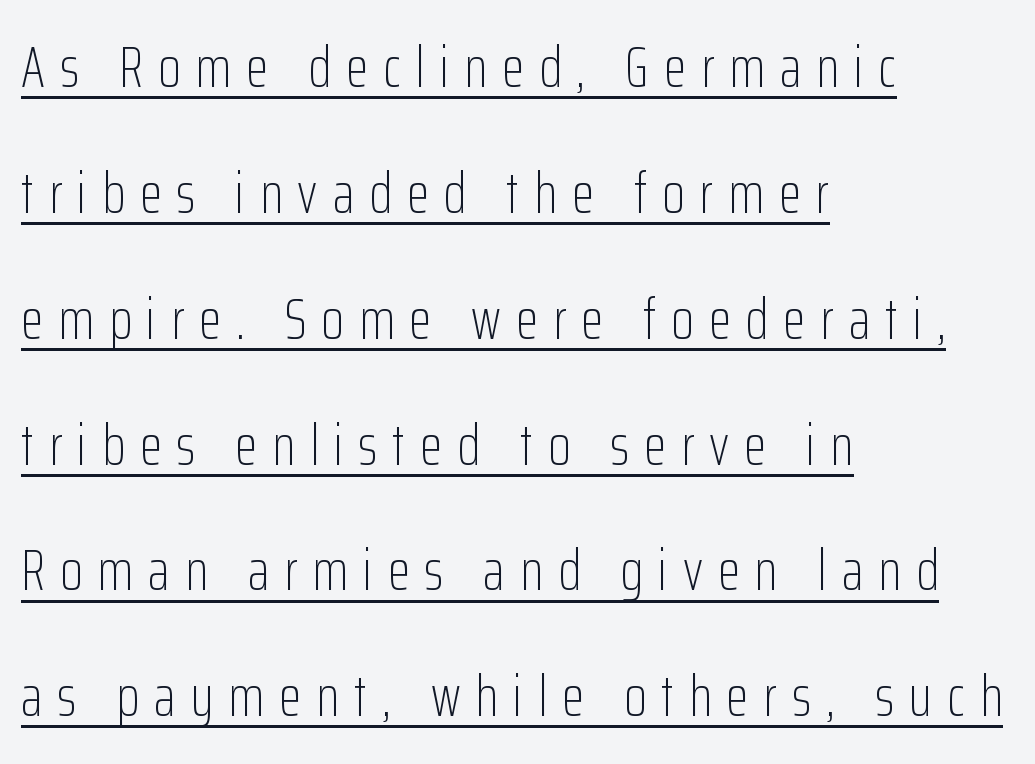
{"serif": "no", "italic": "no", "bold": "no", "weight": "light", "width": "condensed", "stroke_contrast": "low", "x_height": "medium", "monospaced": "no", "underline": "yes", "align": "left", "line_spacing": "loose", "line_spacing_ratio": 2.17, "letter_spacing": "wide", "letter_spacing_em": 0.26, "glyph_px": 58}
